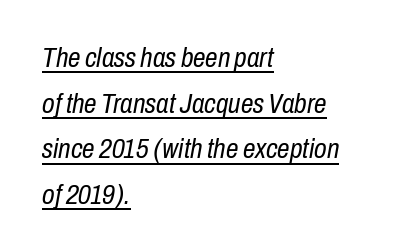
Q: Is the text bold? A: No.
Q: Is the text italic (slanted)? A: Yes, it leans right by about 10 degrees.
Q: Is the text underlined? A: Yes.
Q: How is the paragraph aligned? A: Left-aligned.
Q: Is the spacing between letters normal or unusually wide? A: Normal.
Q: Is the spacing between lines tight, normal or loose? A: Normal.
Q: Width (condensed, normal, or wide)? A: Condensed.
Q: Stroke contrast? A: Low.
Q: x-height? A: Medium.
Q: Monospaced? A: No.
